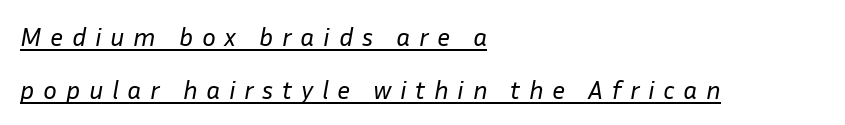
{"italic": "yes", "lean": "right", "slant_degrees": 10, "bold": "no", "underline": "yes", "align": "left", "line_spacing": "loose", "line_spacing_ratio": 2.02, "letter_spacing": "wide", "letter_spacing_em": 0.33, "glyph_px": 26}
